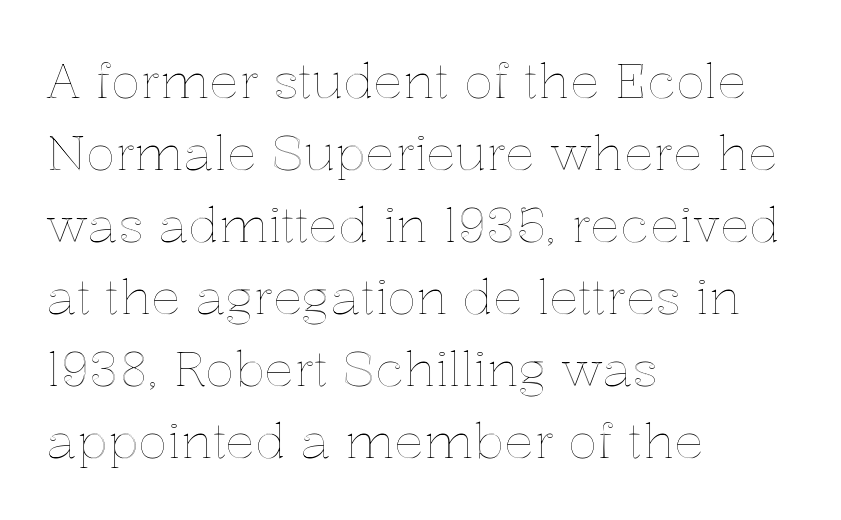
Q: Is the text italic (slanted)? A: No, it is upright.
Q: Is the text underlined? A: No.
Q: How is the paragraph aligned? A: Left-aligned.
Q: Is the spacing between letters normal or unusually wide? A: Normal.
Q: Is the spacing between lines tight, normal or loose? A: Normal.
Q: Width (condensed, normal, or wide)? A: Normal.
Q: x-height? A: Medium.
Q: Monospaced? A: No.
